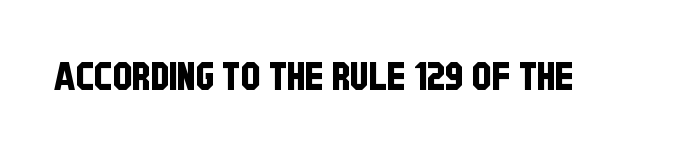
Lines of text with bare space underneath. These lines are rendered in a variable-pitch font. The tracking reads as untouched default to a designer's eye. Does the type have serifs? No, each stem ends abruptly.
